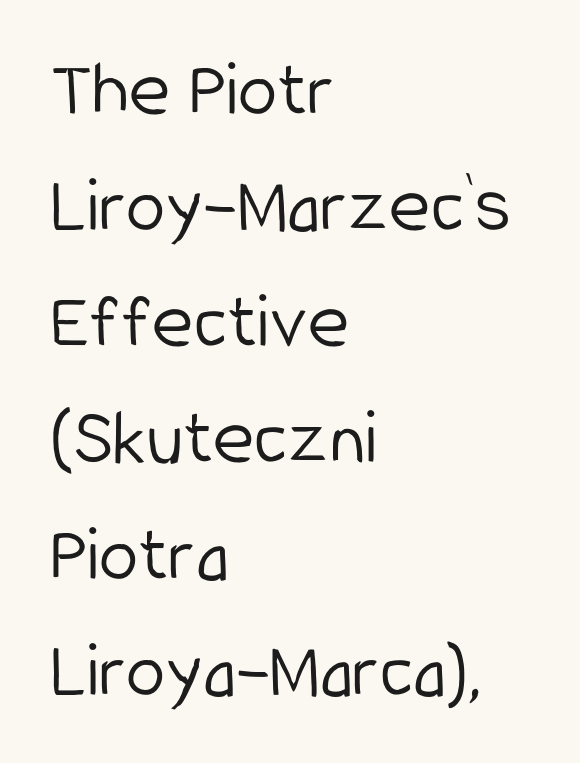
{"serif": "no", "italic": "no", "bold": "no", "weight": "light", "width": "condensed", "stroke_contrast": "low", "x_height": "medium", "monospaced": "no", "underline": "no", "align": "left", "line_spacing": "normal", "line_spacing_ratio": 1.47, "letter_spacing": "normal", "letter_spacing_em": 0.0, "glyph_px": 79}
